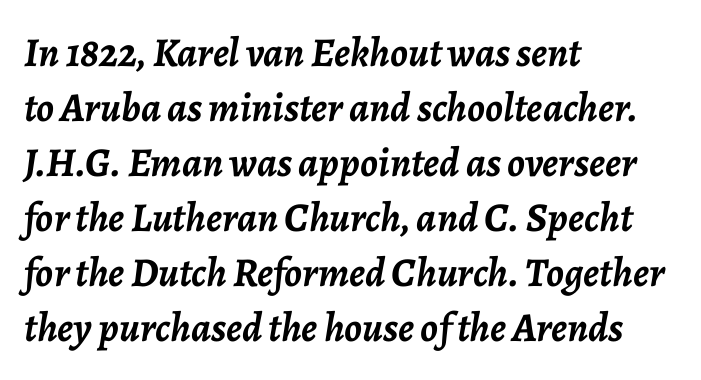
The image shows 41 px semibold type, italic (leaning right); set left-aligned, normal line spacing (1.34x), normal letter spacing, not underlined; low stroke contrast and a medium x-height.
